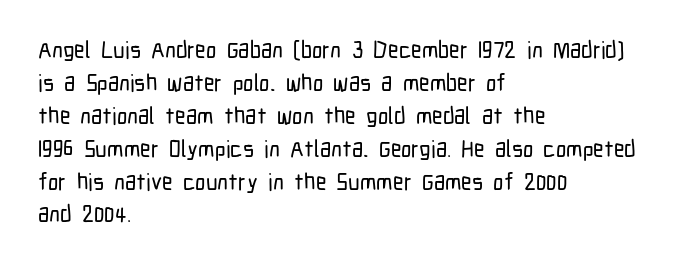
Plain, unruled lines of type. Letter spacing: default. Quick note: interline space is typical. Does the lettering tilt? It doesn't — this is upright. One-word summary of the alignment: left.
